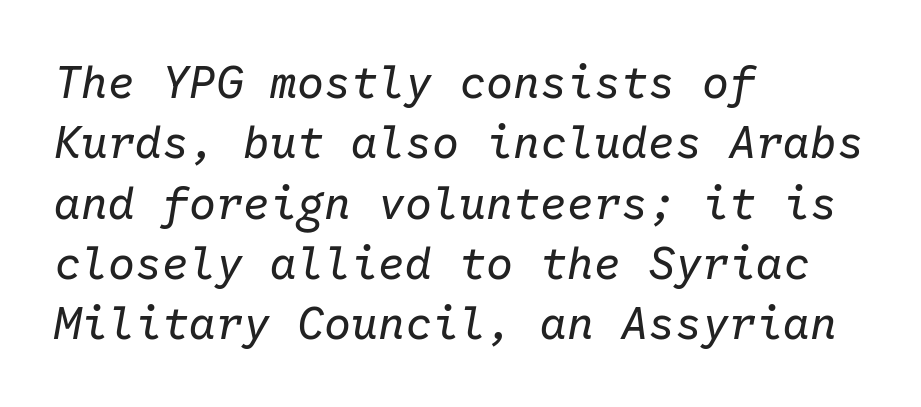
The image shows 45 px regular-weight type, italic (leaning right), monospaced; set left-aligned, normal line spacing (1.34x), normal letter spacing, not underlined; low stroke contrast and a medium x-height.
